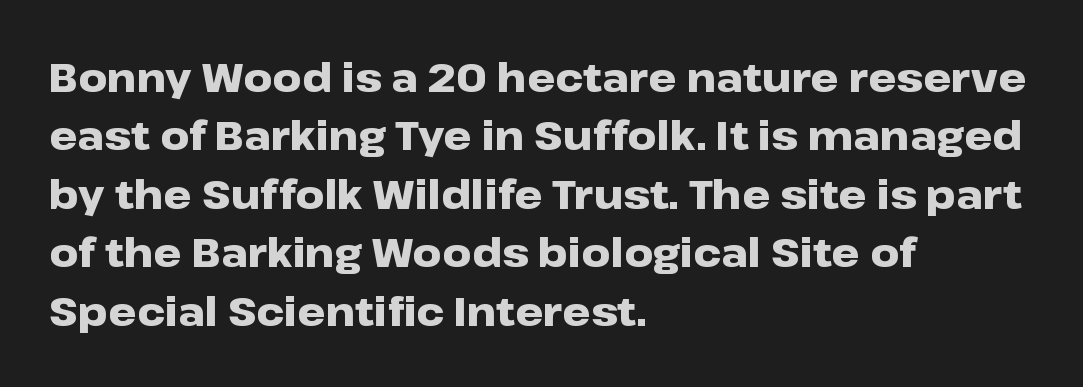
The image shows 40 px heavy, wide sans-serif type, upright; set left-aligned, normal line spacing (1.46x), normal letter spacing, not underlined; low stroke contrast and a medium x-height.
